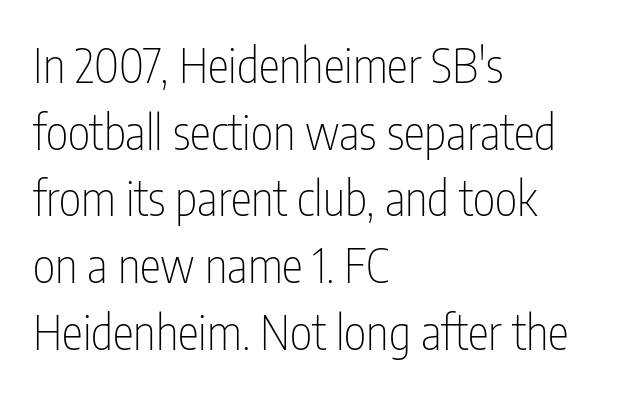
The image shows 48 px thin, condensed sans-serif type, upright; set left-aligned, normal line spacing (1.39x), normal letter spacing, not underlined; low stroke contrast and a medium x-height.
